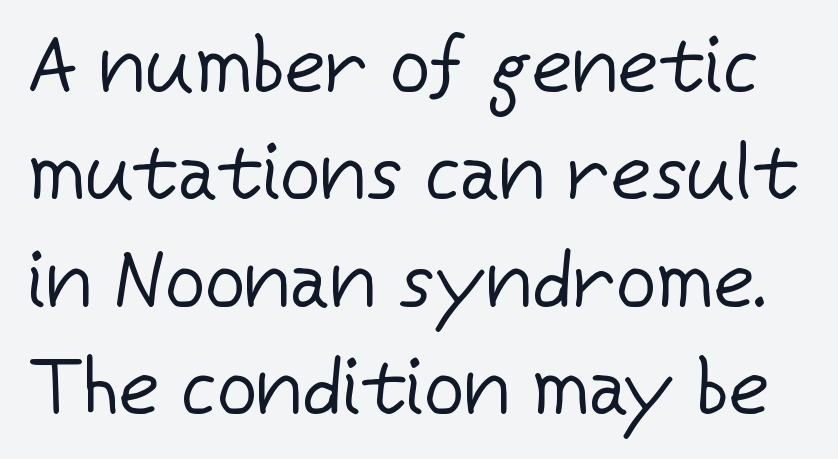
{"serif": "no", "italic": "no", "bold": "no", "weight": "regular", "width": "normal", "stroke_contrast": "low", "x_height": "medium", "monospaced": "no", "underline": "no", "line_spacing": "normal", "line_spacing_ratio": 1.36, "letter_spacing": "normal", "letter_spacing_em": 0.0, "glyph_px": 79}
